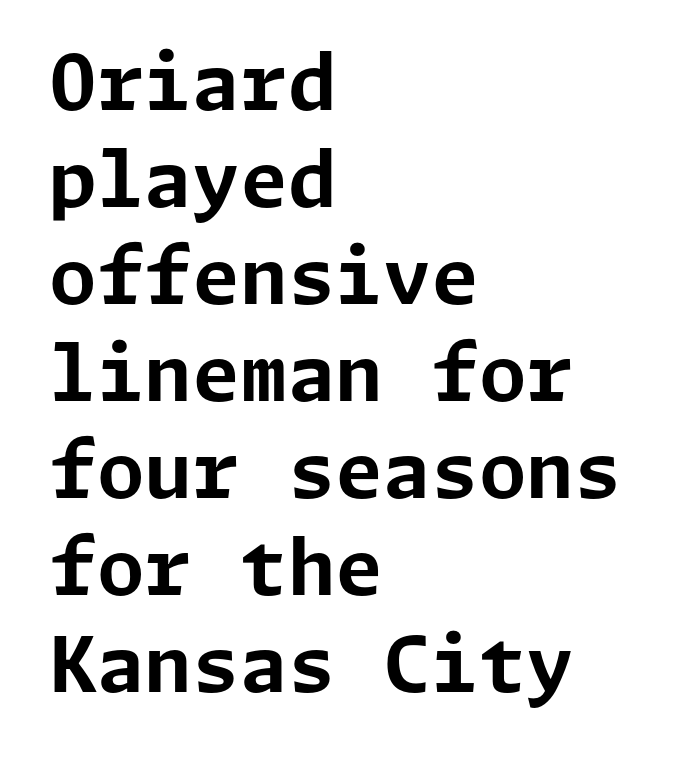
Q: Is the text bold? A: Yes.
Q: Is the text italic (slanted)? A: No, it is upright.
Q: Is the typeface a serif or a sans-serif typeface? A: Sans-serif.
Q: Is the text underlined? A: No.
Q: How is the paragraph aligned? A: Left-aligned.
Q: Is the spacing between letters normal or unusually wide? A: Normal.
Q: Is the spacing between lines tight, normal or loose? A: Normal.
Q: Width (condensed, normal, or wide)? A: Normal.
Q: Stroke contrast? A: Low.
Q: x-height? A: Medium.
